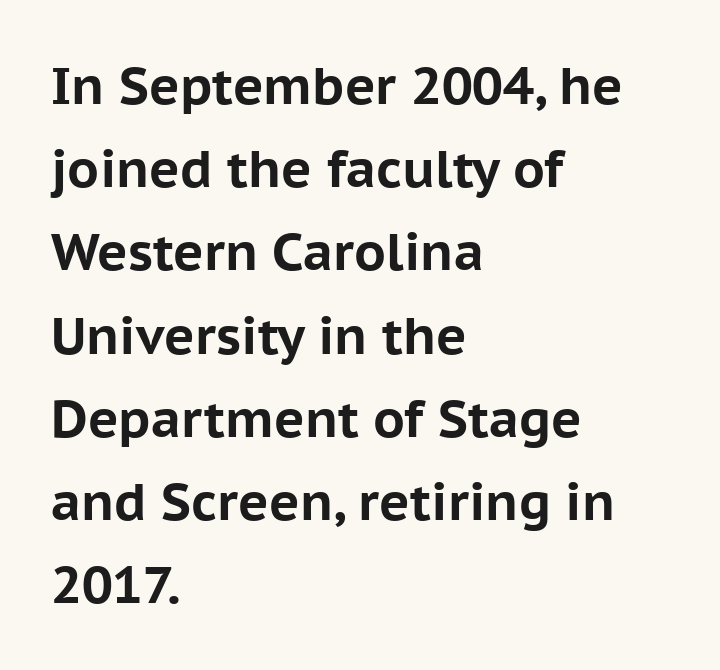
{"serif": "no", "italic": "no", "bold": "yes", "weight": "bold", "width": "normal", "stroke_contrast": "low", "x_height": "medium", "monospaced": "no", "underline": "no", "align": "left", "line_spacing": "normal", "line_spacing_ratio": 1.6, "letter_spacing": "normal", "letter_spacing_em": 0.0, "glyph_px": 52}
